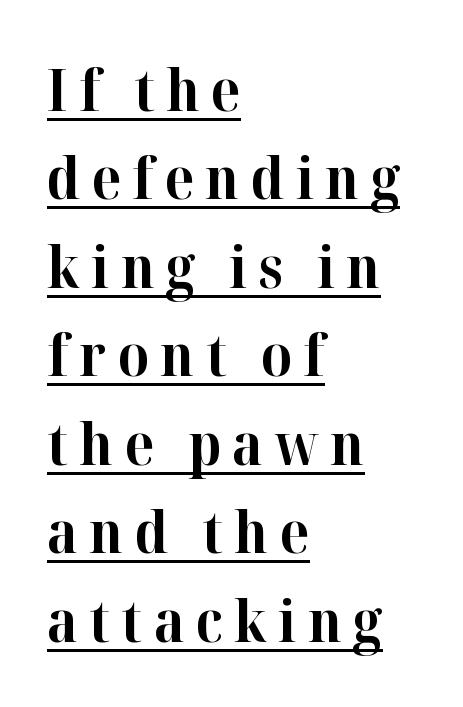
{"serif": "yes", "italic": "no", "bold": "yes", "weight": "bold", "width": "normal", "stroke_contrast": "high", "x_height": "medium", "monospaced": "no", "underline": "yes", "align": "left", "line_spacing": "normal", "line_spacing_ratio": 1.5, "glyph_px": 59}
